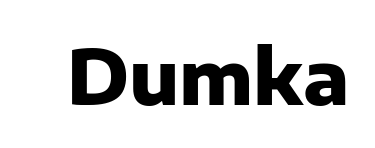
The image shows 76 px heavy sans-serif type, upright; set normal letter spacing, not underlined; low stroke contrast and a medium x-height.
